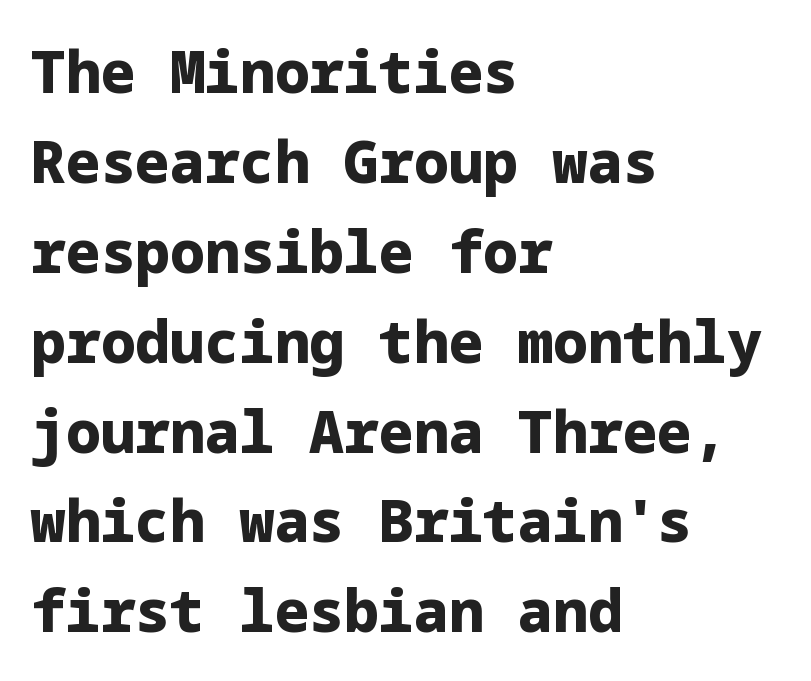
{"serif": "no", "italic": "no", "bold": "yes", "weight": "heavy", "width": "normal", "stroke_contrast": "low", "x_height": "medium", "underline": "no", "align": "left", "line_spacing": "normal", "line_spacing_ratio": 1.55, "letter_spacing": "normal", "letter_spacing_em": 0.0, "glyph_px": 58}
